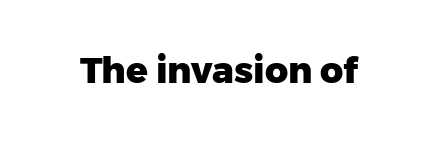
{"serif": "no", "italic": "no", "bold": "yes", "weight": "heavy", "width": "normal", "stroke_contrast": "low", "x_height": "medium", "monospaced": "no", "underline": "no", "letter_spacing": "normal", "letter_spacing_em": 0.0, "glyph_px": 36}
